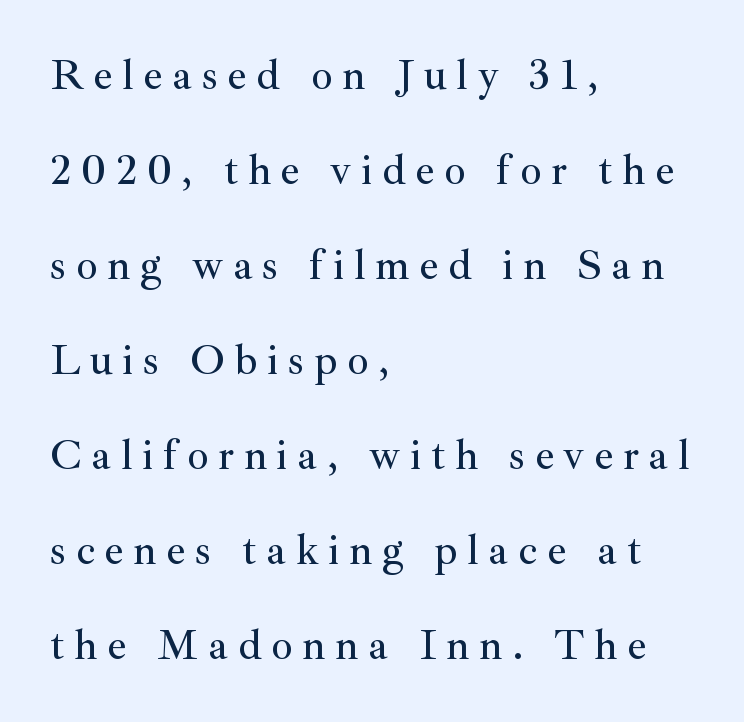
Q: Is the text italic (slanted)? A: No, it is upright.
Q: Is the typeface a serif or a sans-serif typeface? A: Serif.
Q: Is the text underlined? A: No.
Q: How is the paragraph aligned? A: Left-aligned.
Q: Is the spacing between letters normal or unusually wide? A: Unusually wide.
Q: Is the spacing between lines tight, normal or loose? A: Loose.
Q: Width (condensed, normal, or wide)? A: Normal.
Q: Stroke contrast? A: Medium.
Q: x-height? A: Small.
Q: Monospaced? A: No.
